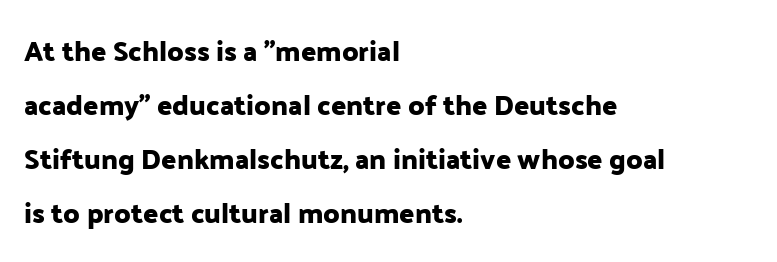
Underline: absent. A student would call this left alignment; a typographer would say flush left, rag right. Widely set lines give the paragraph a tall, airy silhouette. You could not count columns in this text — the font is proportionally spaced. Posture: straight, roman, zero tilt. How are the letters spaced? Ordinarily, with no added tracking.
